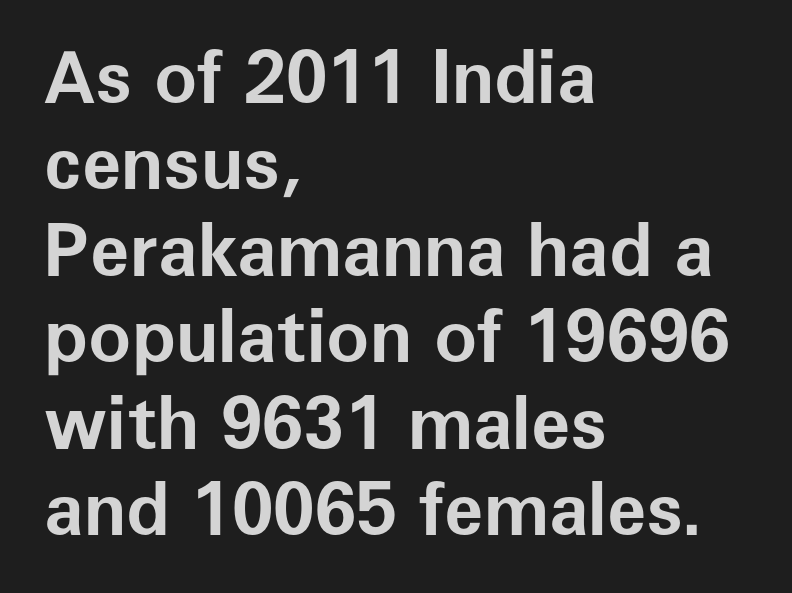
Varying glyph widths throughout — classic text-font behaviour. Each line starts at the same left margin while the right side varies. Serifs: no, the terminals of the letterforms are clean. Glance below the letters and you will spot only blank space.
